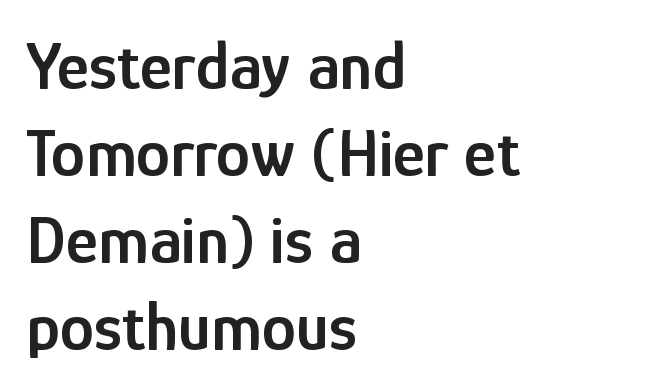
The image shows 69 px semibold, condensed sans-serif type, upright; set left-aligned, normal line spacing (1.26x), normal letter spacing, not underlined; low stroke contrast and a medium x-height.
